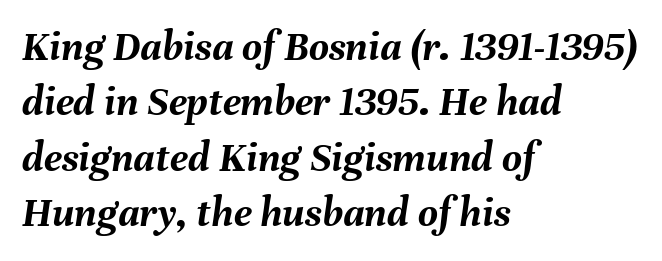
Proportional: the letters do not fall into vertical columns. Layout note: lines flush left. The string is rendered with underlining switched off. Tall strokes in this sample are angled rather than plumb. Tracking value appears to be zero — textbook default spacing. Is there much room between lines? A standard amount, neither cramped nor airy.
